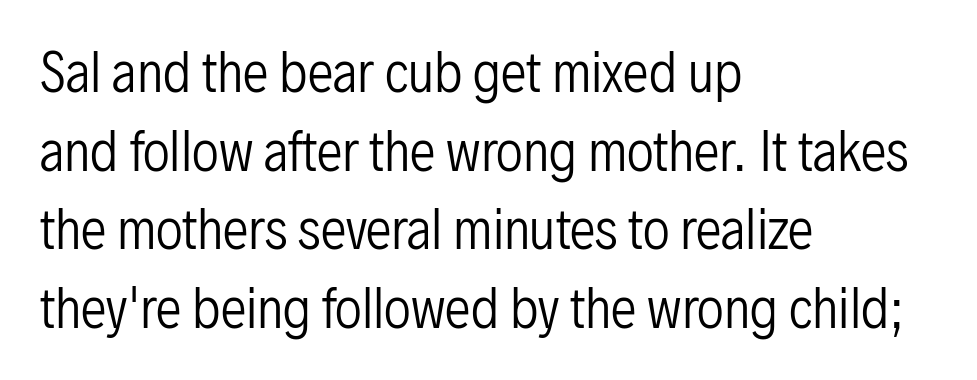
Q: Is the text bold? A: No.
Q: Is the text italic (slanted)? A: No, it is upright.
Q: Is the typeface a serif or a sans-serif typeface? A: Sans-serif.
Q: Is the text underlined? A: No.
Q: How is the paragraph aligned? A: Left-aligned.
Q: Is the spacing between letters normal or unusually wide? A: Normal.
Q: Is the spacing between lines tight, normal or loose? A: Normal.
Q: Width (condensed, normal, or wide)? A: Condensed.
Q: Stroke contrast? A: Low.
Q: x-height? A: Medium.
Q: Monospaced? A: No.
